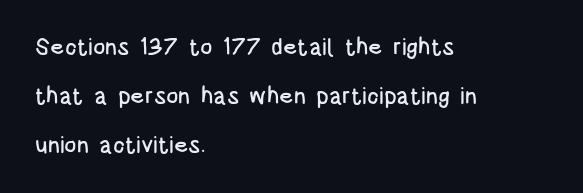
The image shows 23 px text type, upright; set left-aligned, loose line spacing (2.14x), normal letter spacing, not underlined.
